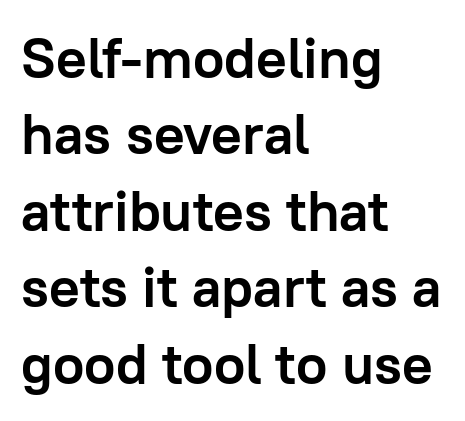
Q: Is the text bold? A: Yes.
Q: Is the text italic (slanted)? A: No, it is upright.
Q: Is the typeface a serif or a sans-serif typeface? A: Sans-serif.
Q: Is the text underlined? A: No.
Q: How is the paragraph aligned? A: Left-aligned.
Q: Is the spacing between letters normal or unusually wide? A: Normal.
Q: Is the spacing between lines tight, normal or loose? A: Normal.
Q: Width (condensed, normal, or wide)? A: Normal.
Q: Stroke contrast? A: Low.
Q: x-height? A: Medium.
Q: Monospaced? A: No.
